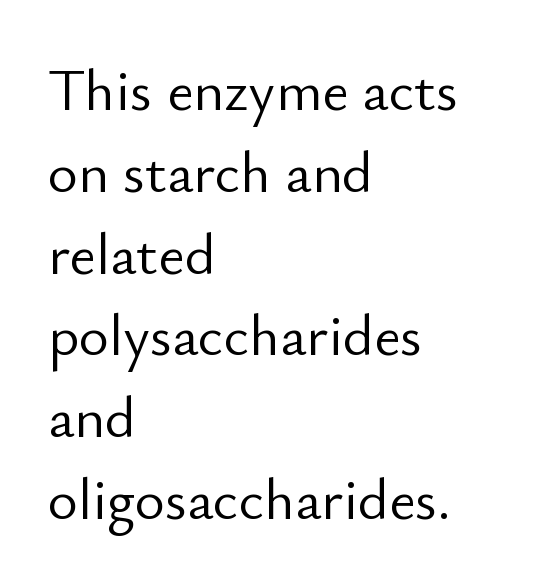
Q: Is the text bold? A: No.
Q: Is the text italic (slanted)? A: No, it is upright.
Q: Is the typeface a serif or a sans-serif typeface? A: Sans-serif.
Q: Is the text underlined? A: No.
Q: How is the paragraph aligned? A: Left-aligned.
Q: Is the spacing between letters normal or unusually wide? A: Normal.
Q: Is the spacing between lines tight, normal or loose? A: Normal.
Q: Width (condensed, normal, or wide)? A: Normal.
Q: Stroke contrast? A: Low.
Q: x-height? A: Small.
Q: Monospaced? A: No.
